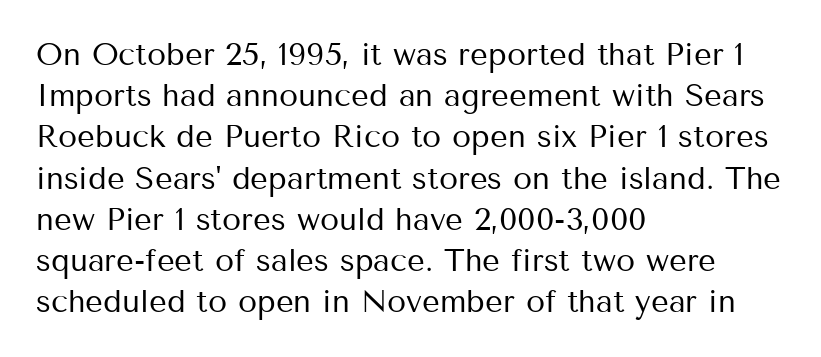
Q: Is the text bold? A: No.
Q: Is the text italic (slanted)? A: No, it is upright.
Q: Is the typeface a serif or a sans-serif typeface? A: Sans-serif.
Q: Is the text underlined? A: No.
Q: How is the paragraph aligned? A: Left-aligned.
Q: Is the spacing between letters normal or unusually wide? A: Normal.
Q: Is the spacing between lines tight, normal or loose? A: Normal.
Q: Width (condensed, normal, or wide)? A: Normal.
Q: Stroke contrast? A: Medium.
Q: x-height? A: Medium.
Q: Monospaced? A: No.
